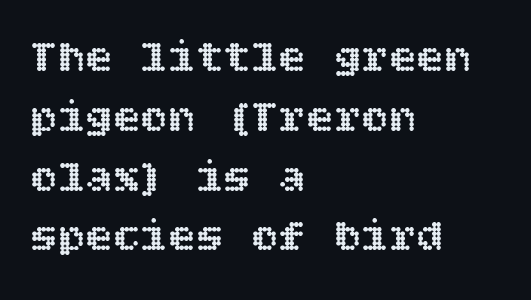
{"italic": "no", "width": "normal", "x_height": "large", "underline": "no", "align": "left", "line_spacing": "normal", "line_spacing_ratio": 1.3, "letter_spacing": "normal", "letter_spacing_em": 0.0, "glyph_px": 46}
